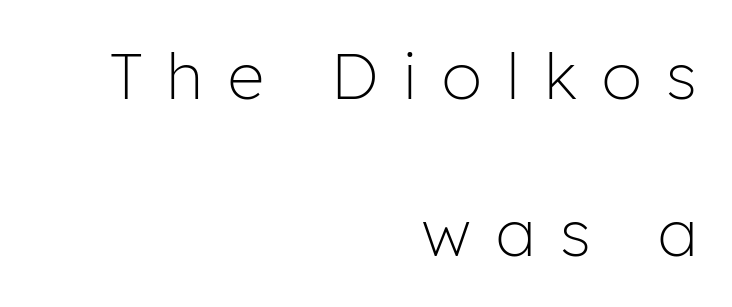
The image shows 64 px light sans-serif type, upright; set right-aligned, loose line spacing (2.45x), unusually wide letter spacing (+0.39 em), not underlined; low stroke contrast and a medium x-height.
